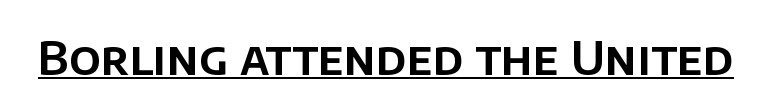
The image shows 47 px sans-serif type, upright; set normal letter spacing, underlined; low stroke contrast and a large x-height.
